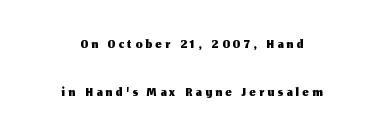
Type without underlining. Every stem runs plumb, perpendicular to the baseline. The compositor balanced each line on the midline. The lines are spread far apart with generous leading.
